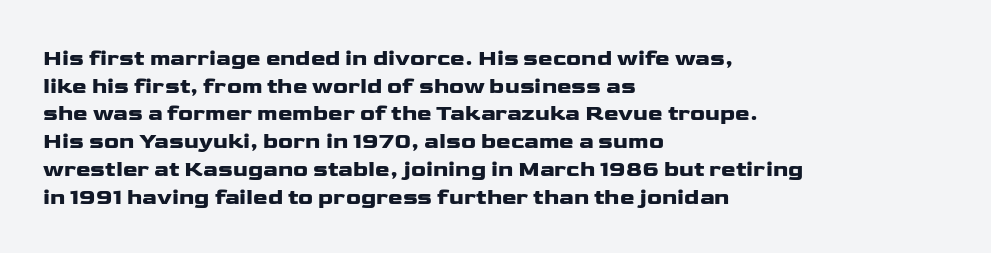
The image shows 22 px text type, upright; set left-aligned, normal line spacing (1.26x), normal letter spacing, not underlined.
